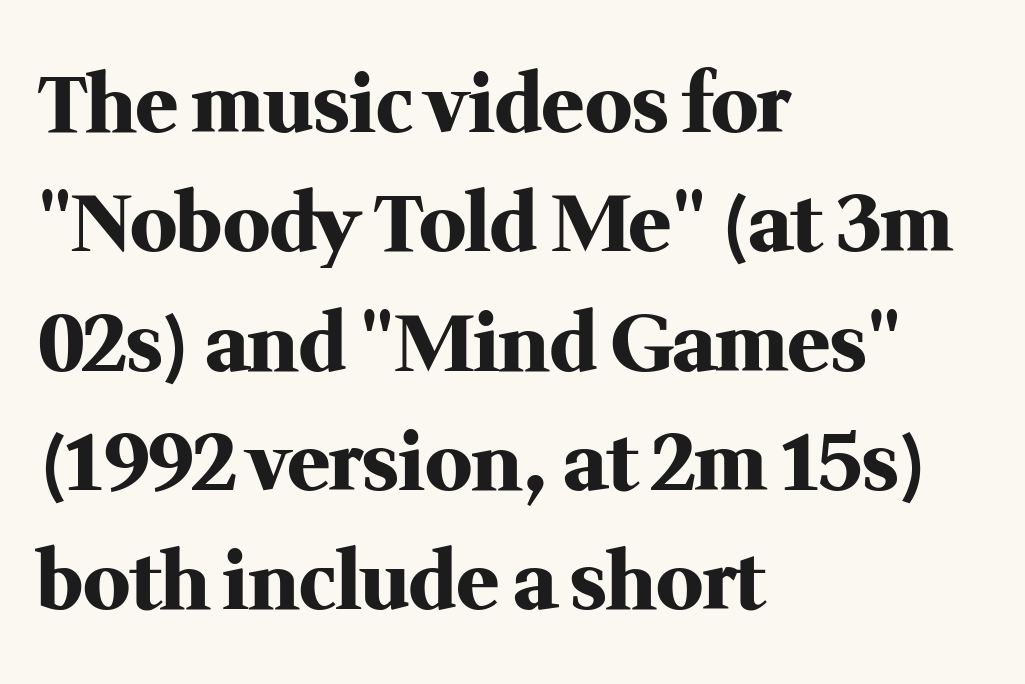
{"serif": "yes", "italic": "no", "bold": "yes", "weight": "heavy", "width": "normal", "stroke_contrast": "medium", "x_height": "medium", "monospaced": "no", "underline": "no", "align": "left", "line_spacing": "normal", "line_spacing_ratio": 1.53, "letter_spacing": "normal", "letter_spacing_em": 0.0, "glyph_px": 78}
